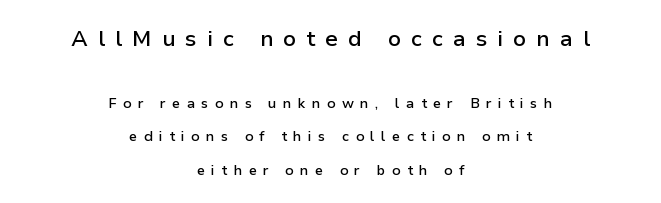
{"italic": "no", "bold": "semi", "underline": "no", "align": "center", "line_spacing": "loose", "line_spacing_ratio": 2.38, "letter_spacing": "wide", "letter_spacing_em": 0.45, "larger_block": "first", "size_ratio": 1.57, "glyph_px": 22}
